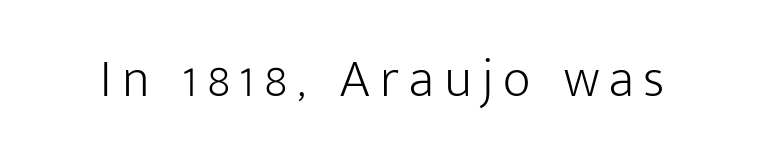
Q: Is the text bold? A: No.
Q: Is the text italic (slanted)? A: No, it is upright.
Q: Is the typeface a serif or a sans-serif typeface? A: Sans-serif.
Q: Is the text underlined? A: No.
Q: Width (condensed, normal, or wide)? A: Normal.
Q: Stroke contrast? A: Low.
Q: x-height? A: Medium.
Q: Monospaced? A: No.
